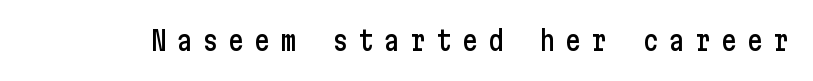
Q: Is the text italic (slanted)? A: No, it is upright.
Q: Is the text underlined? A: No.
Q: Is the spacing between letters normal or unusually wide? A: Unusually wide.
